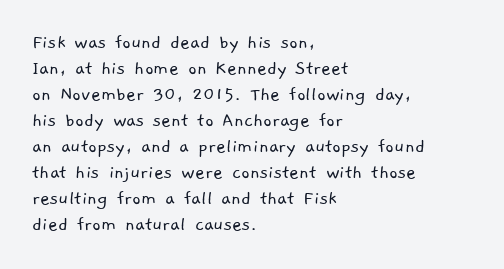
The image shows 21 px text type; set left-aligned, line spacing 1.24x, normal letter spacing, not underlined.
